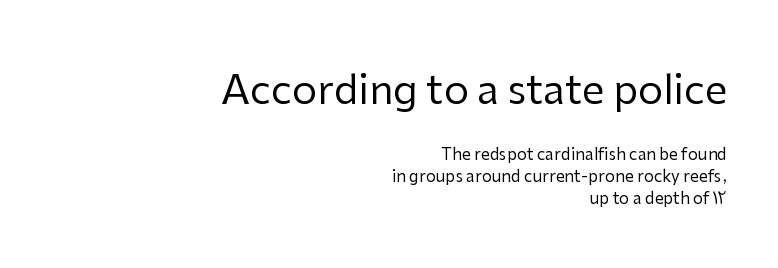
The image shows 40 px regular-weight sans-serif type, upright; set right-aligned, normal line spacing (1.37x), normal letter spacing, not underlined; the first (top) block is 2.5x larger; low stroke contrast and a medium x-height.
